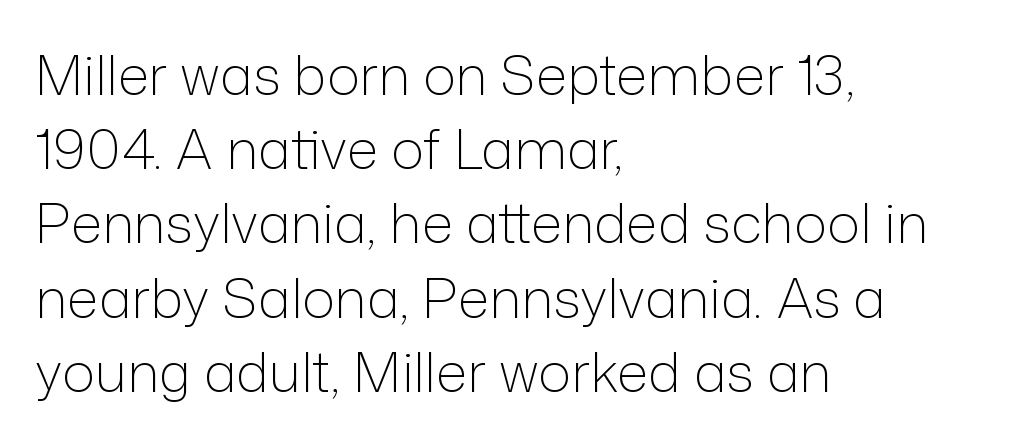
Q: Is the text bold? A: No.
Q: Is the text italic (slanted)? A: No, it is upright.
Q: Is the typeface a serif or a sans-serif typeface? A: Sans-serif.
Q: Is the text underlined? A: No.
Q: How is the paragraph aligned? A: Left-aligned.
Q: Is the spacing between letters normal or unusually wide? A: Normal.
Q: Is the spacing between lines tight, normal or loose? A: Normal.
Q: Width (condensed, normal, or wide)? A: Normal.
Q: Stroke contrast? A: Low.
Q: x-height? A: Medium.
Q: Monospaced? A: No.
